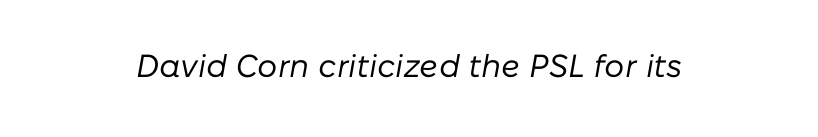
{"italic": "yes", "lean": "right", "slant_degrees": 10, "bold": "no", "weight": "regular", "width": "normal", "stroke_contrast": "low", "x_height": "medium", "monospaced": "no", "underline": "no", "letter_spacing": "normal", "letter_spacing_em": 0.0, "glyph_px": 32}
